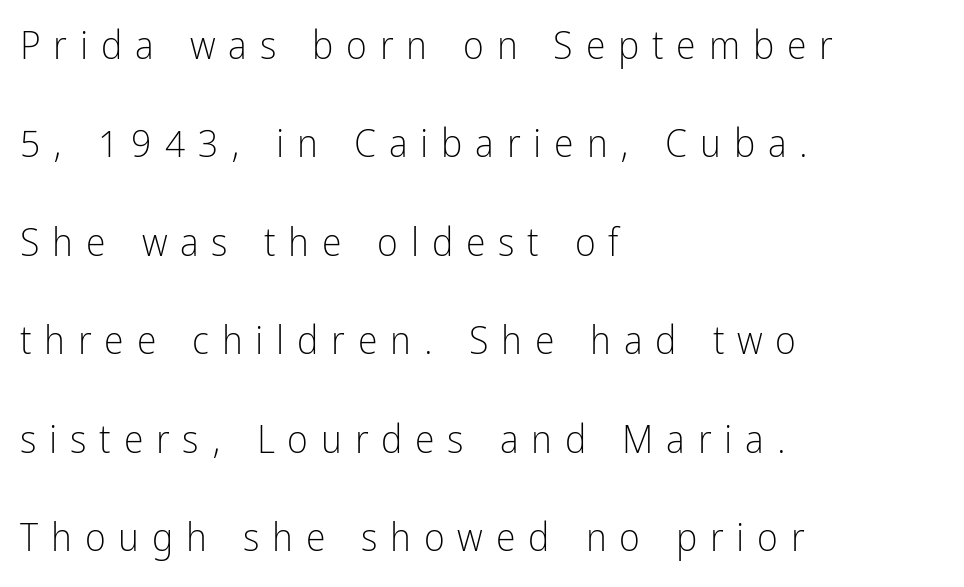
Q: Is the text bold? A: No.
Q: Is the text italic (slanted)? A: No, it is upright.
Q: Is the typeface a serif or a sans-serif typeface? A: Sans-serif.
Q: Is the text underlined? A: No.
Q: How is the paragraph aligned? A: Left-aligned.
Q: Is the spacing between letters normal or unusually wide? A: Unusually wide.
Q: Is the spacing between lines tight, normal or loose? A: Loose.
Q: Width (condensed, normal, or wide)? A: Condensed.
Q: Stroke contrast? A: Low.
Q: x-height? A: Medium.
Q: Monospaced? A: No.
